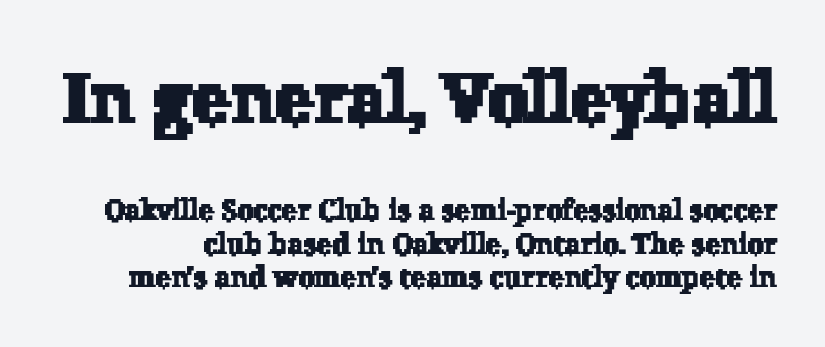
The image shows 72 px serif type; set line spacing 1.16x, normal letter spacing, not underlined; the first (top) block is 2.48x larger; low stroke contrast and a medium x-height.
